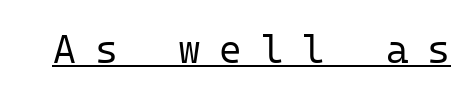
The image shows 39 px regular-weight sans-serif type, upright, monospaced; set unusually wide letter spacing (+0.48 em), underlined; low stroke contrast and a medium x-height.
